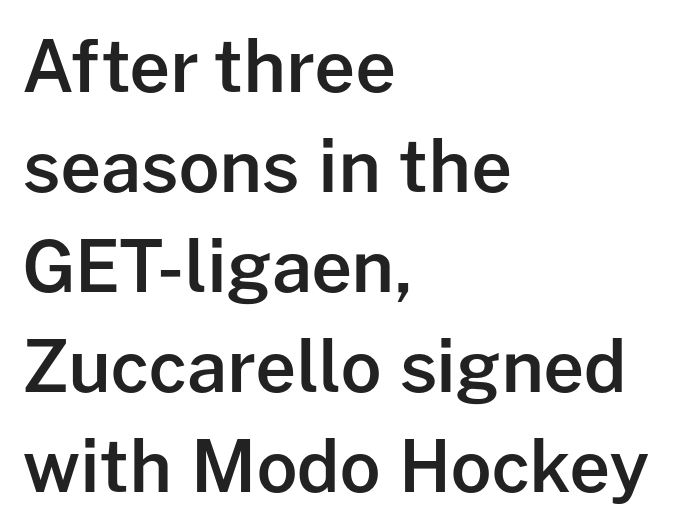
Q: Is the text bold? A: Semi-bold.
Q: Is the text italic (slanted)? A: No, it is upright.
Q: Is the typeface a serif or a sans-serif typeface? A: Sans-serif.
Q: Is the text underlined? A: No.
Q: How is the paragraph aligned? A: Left-aligned.
Q: Is the spacing between letters normal or unusually wide? A: Normal.
Q: Is the spacing between lines tight, normal or loose? A: Normal.
Q: Width (condensed, normal, or wide)? A: Normal.
Q: Stroke contrast? A: Low.
Q: x-height? A: Medium.
Q: Monospaced? A: No.
